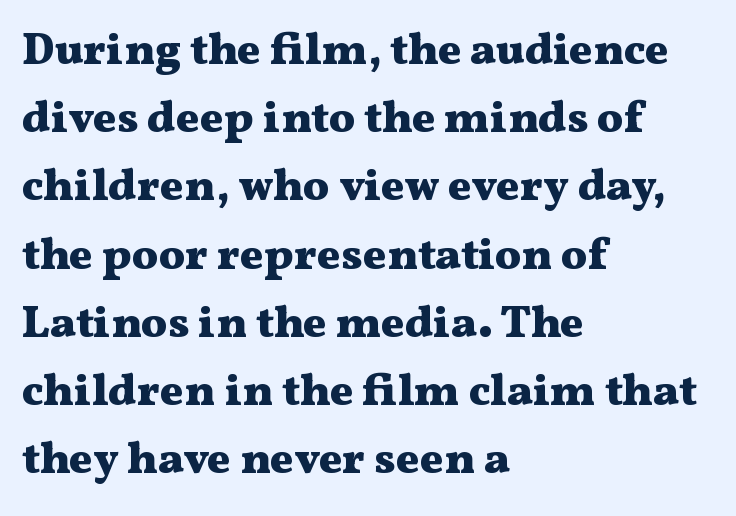
Q: Is the text bold? A: Yes.
Q: Is the text italic (slanted)? A: No, it is upright.
Q: Is the typeface a serif or a sans-serif typeface? A: Serif.
Q: Is the text underlined? A: No.
Q: How is the paragraph aligned? A: Left-aligned.
Q: Is the spacing between letters normal or unusually wide? A: Normal.
Q: Is the spacing between lines tight, normal or loose? A: Normal.
Q: Width (condensed, normal, or wide)? A: Wide.
Q: Stroke contrast? A: Medium.
Q: x-height? A: Medium.
Q: Monospaced? A: No.
